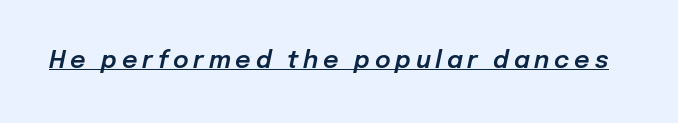
Q: Is the text italic (slanted)? A: Yes, it leans right by about 12 degrees.
Q: Is the text underlined? A: Yes.
Q: Is the spacing between letters normal or unusually wide? A: Unusually wide.
